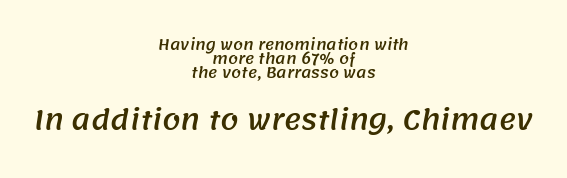
{"underline": "no", "align": "center", "line_spacing": "tight", "line_spacing_ratio": 1.01, "letter_spacing": "normal", "letter_spacing_em": 0.0, "larger_block": "second", "size_ratio": 1.86, "glyph_px": 26}
